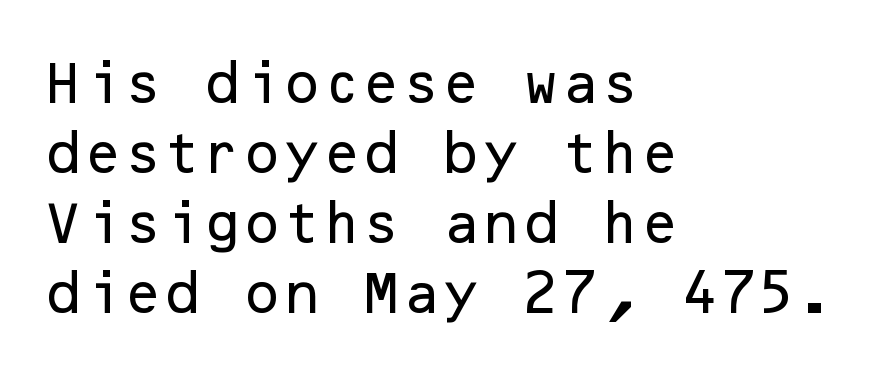
{"serif": "no", "italic": "no", "width": "normal", "stroke_contrast": "low", "x_height": "medium", "underline": "no", "align": "left", "line_spacing": "normal", "line_spacing_ratio": 1.52, "letter_spacing": "normal", "letter_spacing_em": 0.0, "glyph_px": 46}
